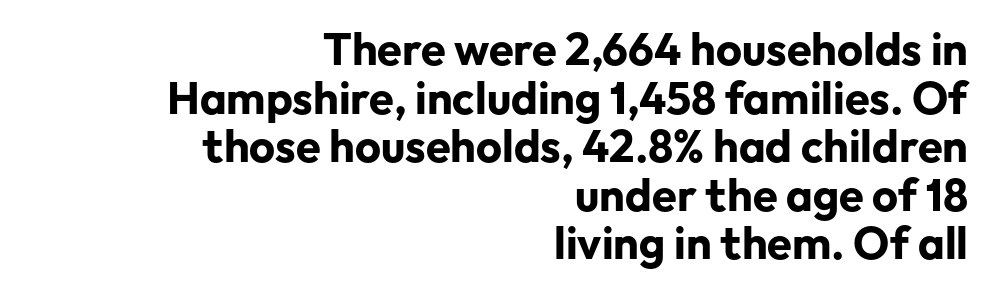
Q: Is the text bold? A: Yes.
Q: Is the text italic (slanted)? A: No, it is upright.
Q: Is the typeface a serif or a sans-serif typeface? A: Sans-serif.
Q: Is the text underlined? A: No.
Q: How is the paragraph aligned? A: Right-aligned.
Q: Is the spacing between letters normal or unusually wide? A: Normal.
Q: Is the spacing between lines tight, normal or loose? A: Tight.
Q: Width (condensed, normal, or wide)? A: Normal.
Q: Stroke contrast? A: Low.
Q: x-height? A: Medium.
Q: Monospaced? A: No.
